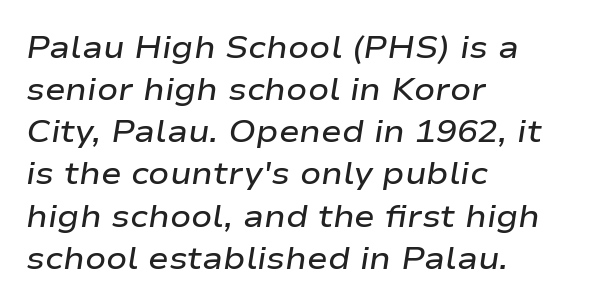
Q: Is the text bold? A: Semi-bold.
Q: Is the text italic (slanted)? A: Yes, it leans right by about 9 degrees.
Q: Is the text underlined? A: No.
Q: How is the paragraph aligned? A: Left-aligned.
Q: Is the spacing between letters normal or unusually wide? A: Normal.
Q: Is the spacing between lines tight, normal or loose? A: Normal.
Q: Width (condensed, normal, or wide)? A: Wide.
Q: Stroke contrast? A: Low.
Q: x-height? A: Medium.
Q: Monospaced? A: No.
